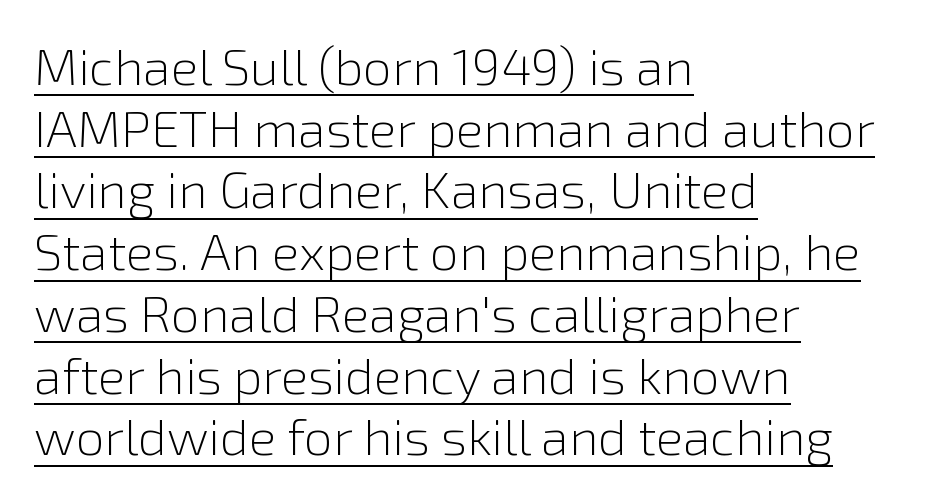
{"serif": "no", "italic": "no", "bold": "no", "weight": "light", "width": "normal", "x_height": "medium", "monospaced": "no", "underline": "yes", "align": "left", "line_spacing_ratio": 1.21, "letter_spacing": "normal", "letter_spacing_em": 0.0, "glyph_px": 51}
